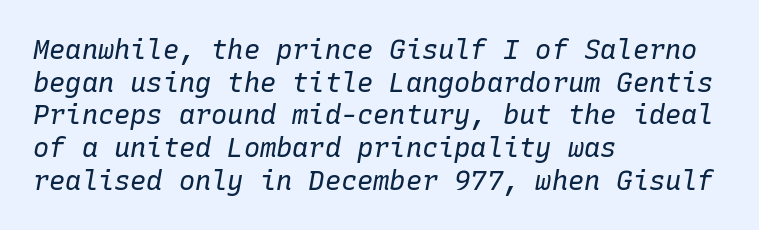
Q: Is the text bold? A: No.
Q: Is the text italic (slanted)? A: Yes, it leans right by about 10 degrees.
Q: Is the text underlined? A: No.
Q: How is the paragraph aligned? A: Left-aligned.
Q: Is the spacing between letters normal or unusually wide? A: Normal.
